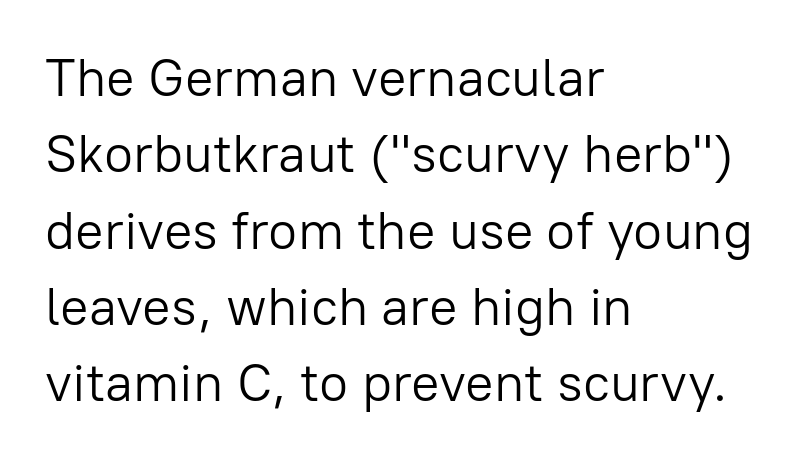
Q: Is the text bold? A: No.
Q: Is the text italic (slanted)? A: No, it is upright.
Q: Is the typeface a serif or a sans-serif typeface? A: Sans-serif.
Q: Is the text underlined? A: No.
Q: How is the paragraph aligned? A: Left-aligned.
Q: Is the spacing between letters normal or unusually wide? A: Normal.
Q: Is the spacing between lines tight, normal or loose? A: Normal.
Q: Width (condensed, normal, or wide)? A: Normal.
Q: Stroke contrast? A: Low.
Q: x-height? A: Medium.
Q: Monospaced? A: No.
